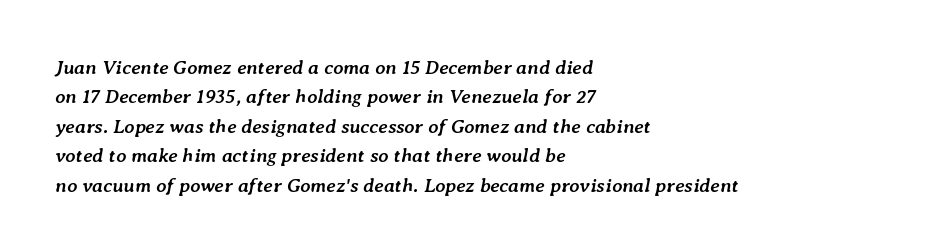
This rendering uses left alignment, leaving the right contour irregular. Glance below the letters and you will spot only blank space. Posture: slanted. Strokes here are thick enough to call this a true bold. Look at the tracking — it's just the regular setting, nothing added. The leading is moderate, giving the passage an even texture.
